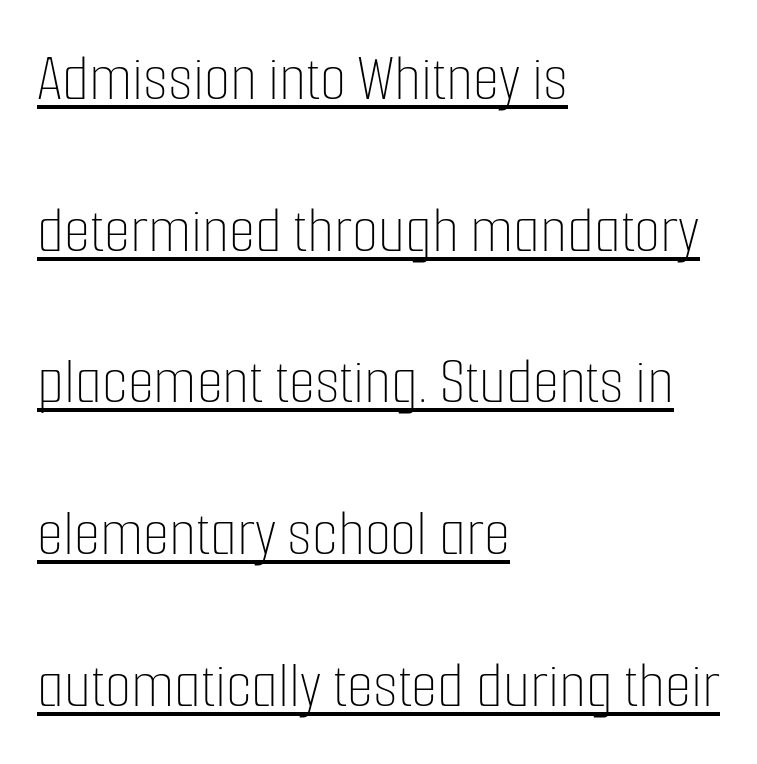
Each line of the rendering has a horizontal stroke beneath the glyphs. The passage is arranged the way most books set body copy — flush left. Whoever set this chose breathing room over compactness in the vertical rhythm. No chunkiness to these letters — they're not bold. Note the varied advance widths — an 'i' is clearly narrower than an 'm'. Do the letters lean? They stand straight.
